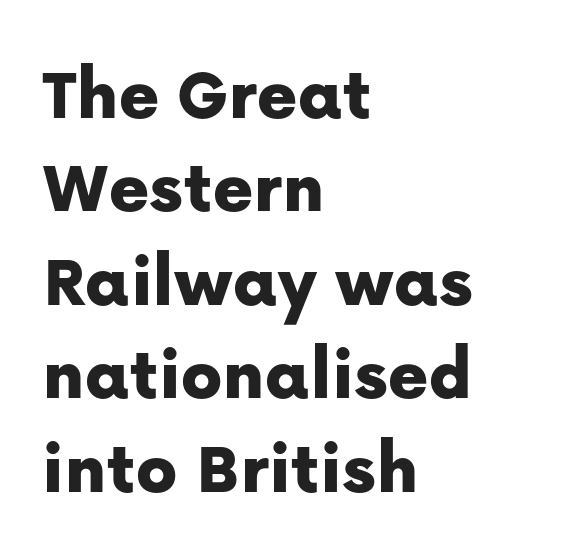
The image shows 76 px sans-serif type, upright; set left-aligned, line spacing 1.23x, normal letter spacing, not underlined; low stroke contrast and a medium x-height.
